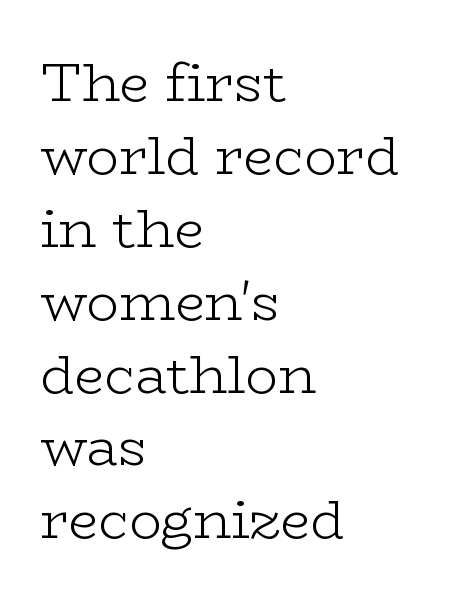
The image shows 54 px light, wide serif type, upright; set left-aligned, normal line spacing (1.35x), normal letter spacing, not underlined; low stroke contrast and a medium x-height.
